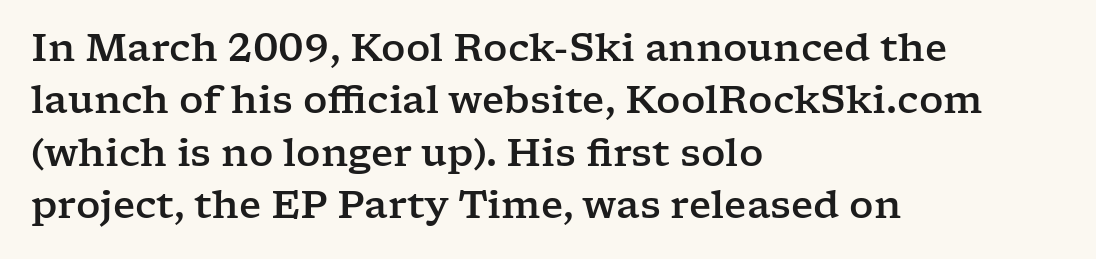
The letters stand upright; this is a roman face. No extra tracking has been applied to these lines. Normally led — the rows are evenly, conventionally spaced. The passage shown is typed in a proportional face where columns would drift.
